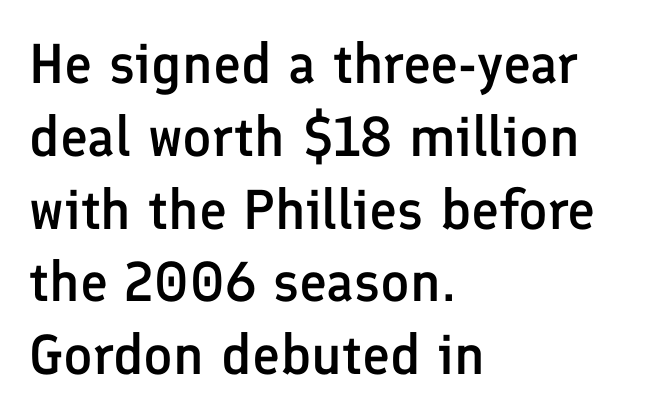
The image shows 56 px semibold sans-serif type, upright; set left-aligned, normal line spacing (1.3x), normal letter spacing, not underlined; low stroke contrast and a medium x-height.
